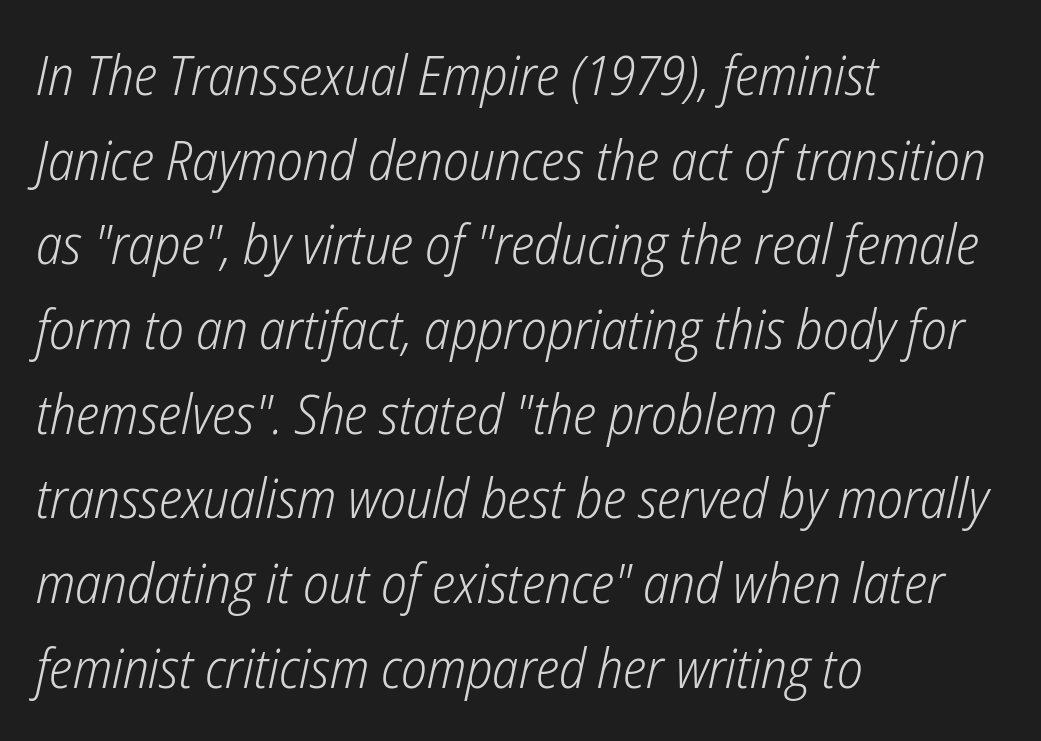
The image shows 55 px light, condensed type, italic (leaning right); set left-aligned, normal line spacing (1.54x), normal letter spacing, not underlined; low stroke contrast and a medium x-height.
